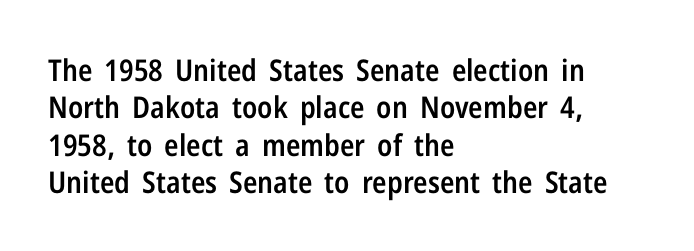
{"serif": "no", "italic": "no", "bold": "semi", "weight": "semibold", "width": "condensed", "stroke_contrast": "low", "x_height": "medium", "monospaced": "no", "underline": "no", "align": "left", "line_spacing": "normal", "line_spacing_ratio": 1.25, "letter_spacing": "normal", "letter_spacing_em": 0.0, "glyph_px": 30}
